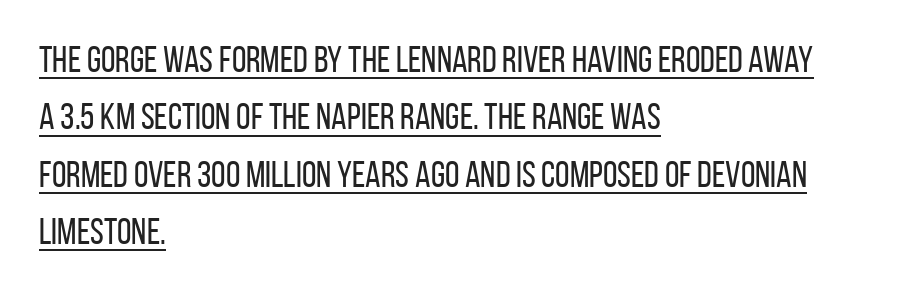
The image shows 37 px regular-weight, condensed sans-serif type, upright; set left-aligned, normal line spacing (1.55x), normal letter spacing, underlined; low stroke contrast and a large x-height.
